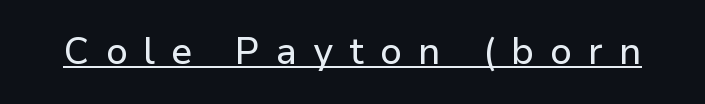
{"serif": "no", "italic": "no", "width": "normal", "stroke_contrast": "low", "x_height": "medium", "monospaced": "no", "underline": "yes", "letter_spacing": "wide", "letter_spacing_em": 0.44, "glyph_px": 37}
